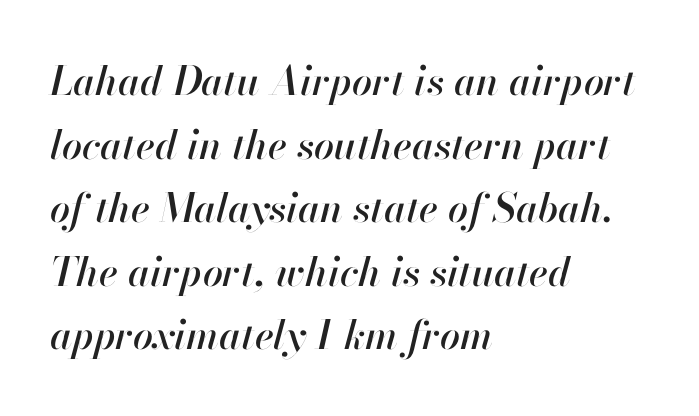
The letters advance in unequal steps, a hallmark of proportional type. The glyphs look as if they've been sheared to an angle. Compared with typical body copy, the letter spacing here is the same. If you drew a ruler down the left edge, every line would touch it. Does the leading feel generous? No, just average.
